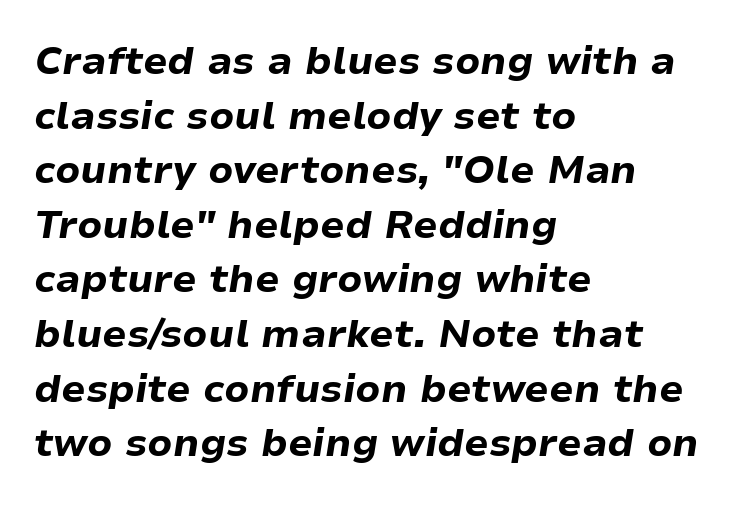
Is the type slanted? Yes — the strokes lean at a clear angle. Rows of type keep a routine distance in the vertical direction. Just letters on the line, the space beneath them empty. The letters advance in unequal steps, a hallmark of proportional type. Nobody touched the tracking dial on this one. Typesetter's note: full bold, strokes at maximum text heaviness.
